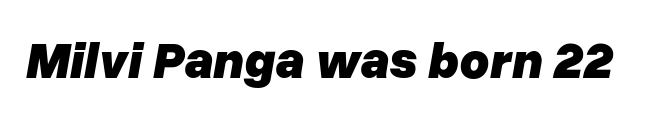
Q: Is the text bold? A: Yes.
Q: Is the text italic (slanted)? A: Yes, it leans right by about 10 degrees.
Q: Is the text underlined? A: No.
Q: Is the spacing between letters normal or unusually wide? A: Normal.
Q: Width (condensed, normal, or wide)? A: Normal.
Q: Stroke contrast? A: Low.
Q: x-height? A: Medium.
Q: Monospaced? A: No.
